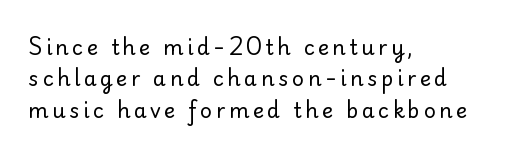
Q: Is the text bold? A: No.
Q: Is the text italic (slanted)? A: No, it is upright.
Q: Is the text underlined? A: No.
Q: How is the paragraph aligned? A: Left-aligned.
Q: Is the spacing between lines tight, normal or loose? A: Normal.
